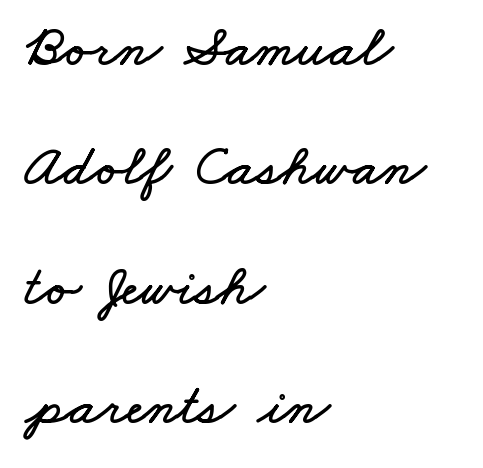
The image shows 58 px wide type; set left-aligned, loose line spacing (2.06x), normal letter spacing, not underlined; low stroke contrast and a small x-height.
